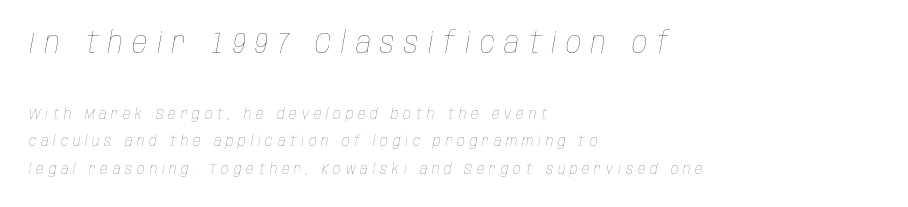
{"italic": "yes", "lean": "right", "slant_degrees": 10, "bold": "no", "weight": "thin", "width": "condensed", "stroke_contrast": "low", "x_height": "large", "monospaced": "no", "underline": "no", "align": "left", "line_spacing_ratio": 1.81, "letter_spacing": "wide", "letter_spacing_em": 0.32, "larger_block": "first", "size_ratio": 2.0, "glyph_px": 30}
